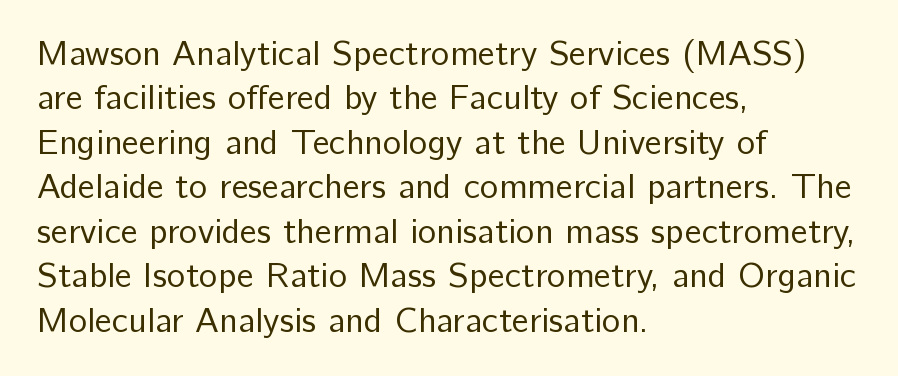
The image shows 35 px regular-weight sans-serif type, upright; set left-aligned, normal line spacing (1.27x), normal letter spacing, not underlined; low stroke contrast and a medium x-height.
